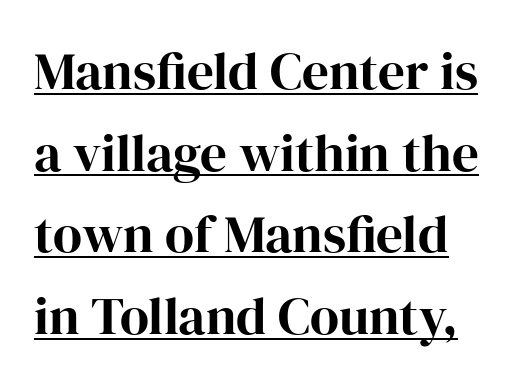
Q: Is the text italic (slanted)? A: No, it is upright.
Q: Is the typeface a serif or a sans-serif typeface? A: Serif.
Q: Is the text underlined? A: Yes.
Q: Is the spacing between letters normal or unusually wide? A: Normal.
Q: Is the spacing between lines tight, normal or loose? A: Normal.
Q: Width (condensed, normal, or wide)? A: Normal.
Q: Stroke contrast? A: High.
Q: x-height? A: Medium.
Q: Monospaced? A: No.
